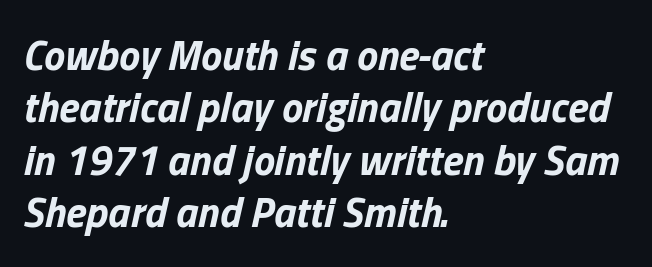
Q: Is the text bold? A: Yes.
Q: Is the text italic (slanted)? A: Yes, it leans right by about 13 degrees.
Q: Is the text underlined? A: No.
Q: How is the paragraph aligned? A: Left-aligned.
Q: Is the spacing between letters normal or unusually wide? A: Normal.
Q: Is the spacing between lines tight, normal or loose? A: Normal.
Q: Width (condensed, normal, or wide)? A: Normal.
Q: Stroke contrast? A: Low.
Q: x-height? A: Medium.
Q: Monospaced? A: No.
